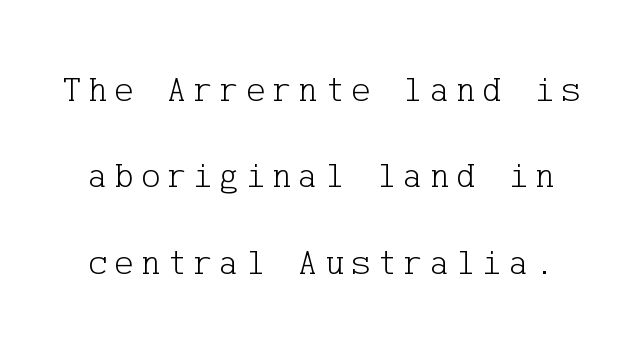
The image shows 36 px light serif type, upright; set loose line spacing (2.4x), unusually wide letter spacing (+0.2 em), not underlined; low stroke contrast and a medium x-height.
